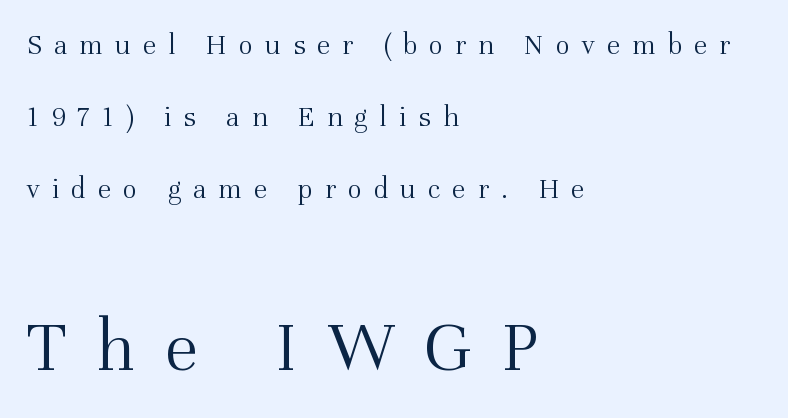
Q: Is the text bold? A: No.
Q: Is the text italic (slanted)? A: No, it is upright.
Q: Is the typeface a serif or a sans-serif typeface? A: Serif.
Q: Is the text underlined? A: No.
Q: How is the paragraph aligned? A: Left-aligned.
Q: Is the spacing between letters normal or unusually wide? A: Unusually wide.
Q: Is the spacing between lines tight, normal or loose? A: Loose.
Q: Which block of text is set in a larger size, the first (top) or the second (bottom)? A: The second (bottom) one.
Q: Width (condensed, normal, or wide)? A: Normal.
Q: Stroke contrast? A: Medium.
Q: x-height? A: Medium.
Q: Monospaced? A: No.
